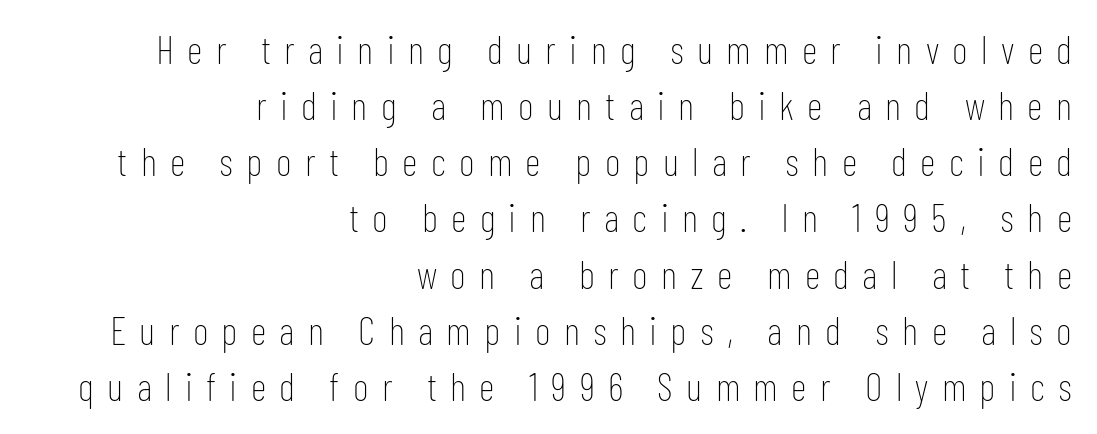
This rendering widens character spacing well past its baseline value. The face used here is proportionally spaced, like ordinary book or web type. Does the type have serifs? No, each stem ends abruptly. Upright lettering throughout. The passage shown is not underscored anywhere.
